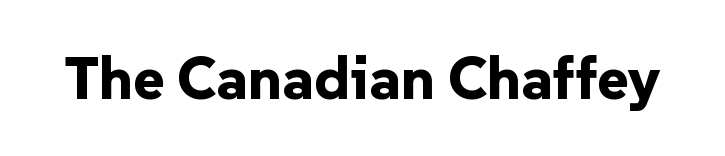
Does extra space separate the letters? No, they use regular spacing. Are there feet on the stems? There aren't — it's a sans. Here the designer chose a conventional face with non-uniform glyph widths. Letters rest on an invisible, unmarked baseline. The letters stand upright; this is a roman face.
